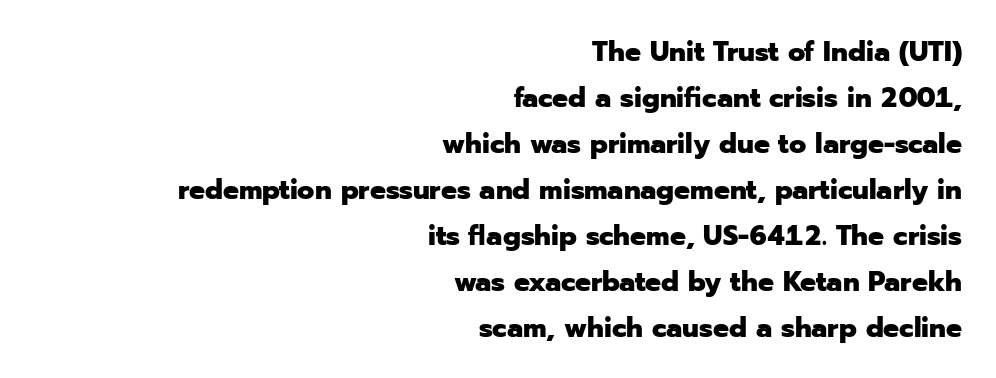
The passage shown is typed in a proportional face where columns would drift. The paragraph shown leans on its right margin. The characters look thick and weighty, a clear bold. In terms of letterform style, serifs are entirely absent.
